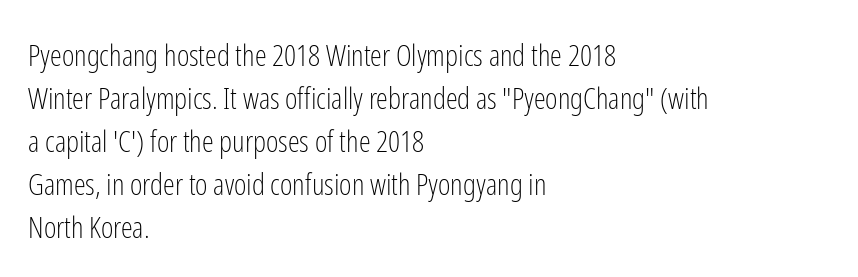
Q: Is the text bold? A: No.
Q: Is the text italic (slanted)? A: No, it is upright.
Q: Is the typeface a serif or a sans-serif typeface? A: Sans-serif.
Q: Is the text underlined? A: No.
Q: How is the paragraph aligned? A: Left-aligned.
Q: Is the spacing between letters normal or unusually wide? A: Normal.
Q: Is the spacing between lines tight, normal or loose? A: Normal.
Q: Width (condensed, normal, or wide)? A: Condensed.
Q: Stroke contrast? A: Low.
Q: x-height? A: Medium.
Q: Monospaced? A: No.
